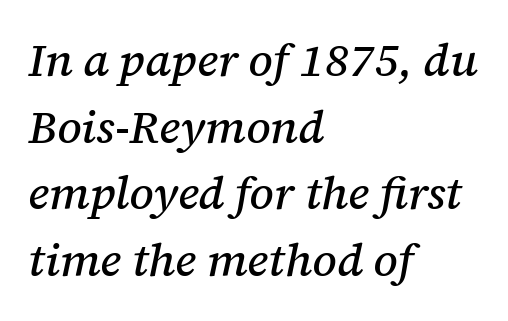
Rendered with sloped, italic letterforms. Regarding serifs, this sample has them. Visually the block forms a straight wall on the left and a jagged coastline on the right. Descenders hang freely into open space.
